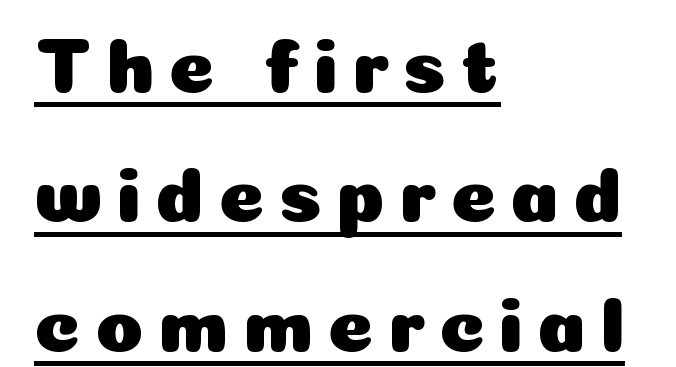
Q: Is the text italic (slanted)? A: No, it is upright.
Q: Is the typeface a serif or a sans-serif typeface? A: Sans-serif.
Q: Is the text underlined? A: Yes.
Q: How is the paragraph aligned? A: Left-aligned.
Q: Is the spacing between lines tight, normal or loose? A: Normal.
Q: Width (condensed, normal, or wide)? A: Normal.
Q: Stroke contrast? A: Low.
Q: x-height? A: Medium.
Q: Monospaced? A: No.
